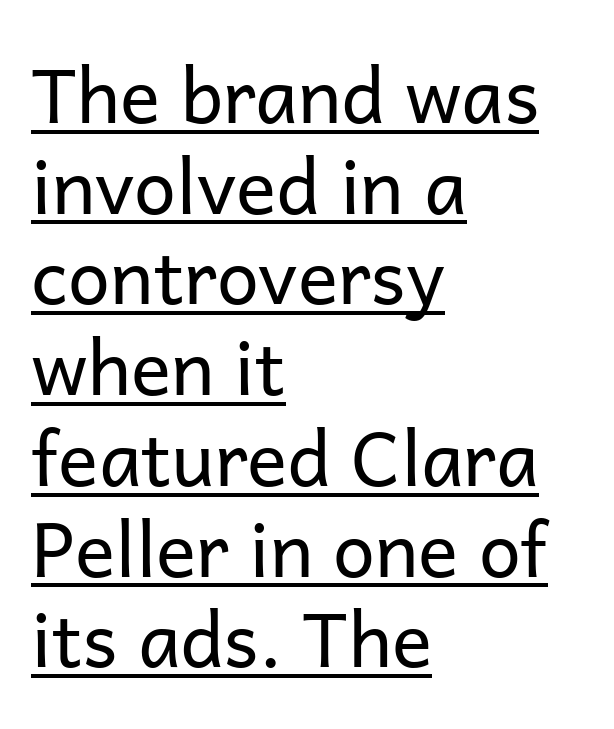
This is sans-serif lettering, the kind often seen on screens and signage. Compared with a typical body face, this is equally light or lighter still. Think of a printed novel: that variable character pitch is what you see here. A rule runs beneath these lines of type.
